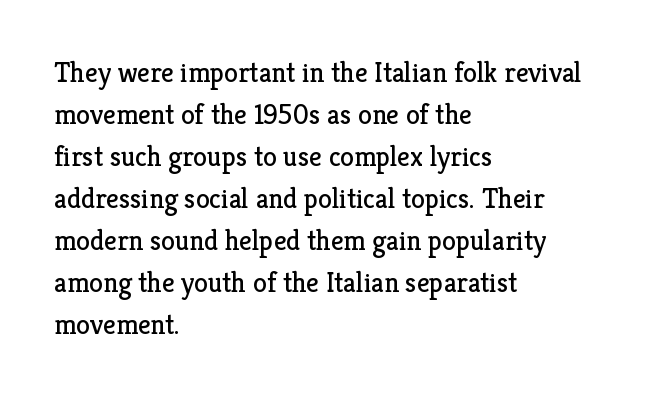
Q: Is the text bold? A: No.
Q: Is the text italic (slanted)? A: No, it is upright.
Q: Is the typeface a serif or a sans-serif typeface? A: Serif.
Q: Is the text underlined? A: No.
Q: How is the paragraph aligned? A: Left-aligned.
Q: Is the spacing between letters normal or unusually wide? A: Normal.
Q: Is the spacing between lines tight, normal or loose? A: Normal.
Q: Width (condensed, normal, or wide)? A: Normal.
Q: Stroke contrast? A: Low.
Q: x-height? A: Medium.
Q: Monospaced? A: No.
